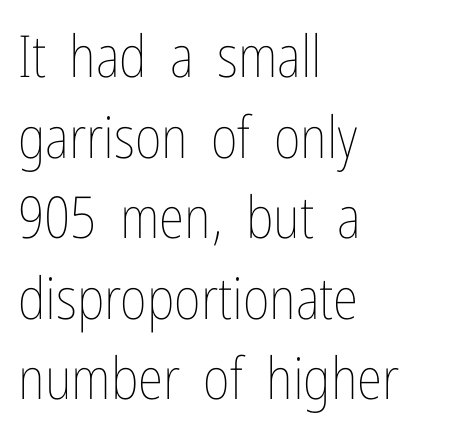
The axis of the letterforms is exactly vertical. The letterforms sit shoulder to shoulder at normal distance. Regular leading. Do the characters align in a grid? No, the font is proportional.
